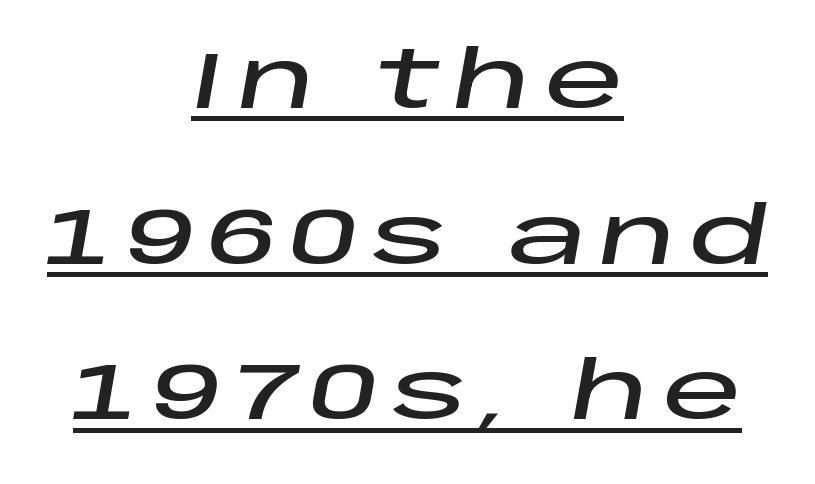
The image shows 79 px wide type, italic (leaning right); set centered, loose line spacing (1.97x), underlined; low stroke contrast and a large x-height.
